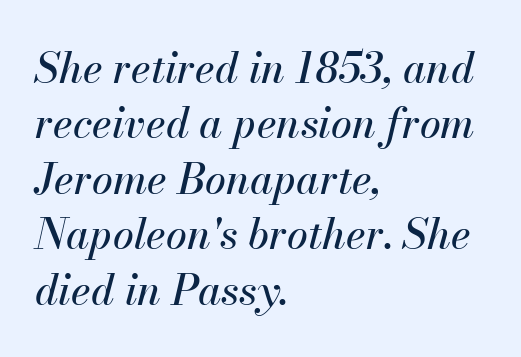
The image shows 42 px text type, italic (leaning right); set left-aligned, normal line spacing (1.32x), normal letter spacing, not underlined; medium stroke contrast and a small x-height.
